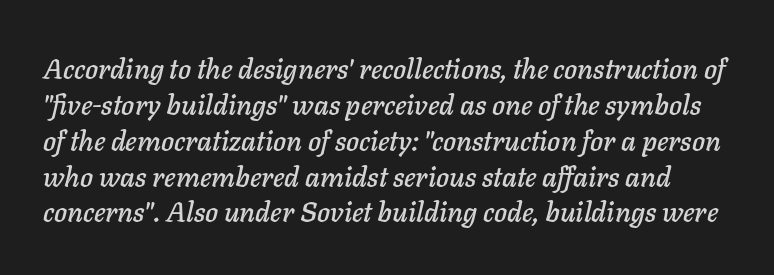
The image shows 28 px text type, italic (leaning right); set normal line spacing (1.28x), normal letter spacing, not underlined; low stroke contrast and a medium x-height.
